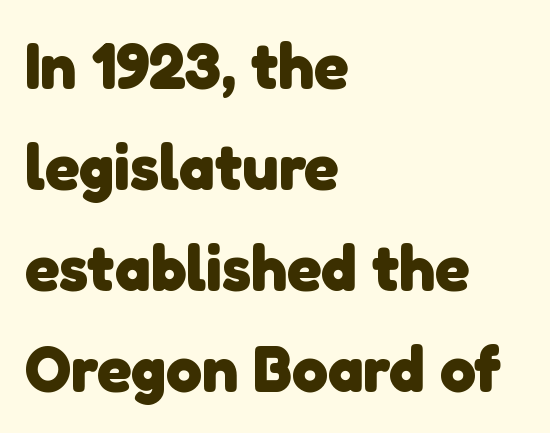
The words here are not underlined. Each new line begins a customary step beneath the previous one. A typesetter would label this face a sans. This sample has the flowing, uneven cadence of proportional lettering.
